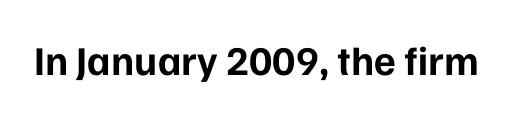
Q: Is the text bold? A: Yes.
Q: Is the text italic (slanted)? A: No, it is upright.
Q: Is the typeface a serif or a sans-serif typeface? A: Sans-serif.
Q: Is the text underlined? A: No.
Q: Is the spacing between letters normal or unusually wide? A: Normal.
Q: Width (condensed, normal, or wide)? A: Normal.
Q: Stroke contrast? A: Low.
Q: x-height? A: Medium.
Q: Monospaced? A: No.
